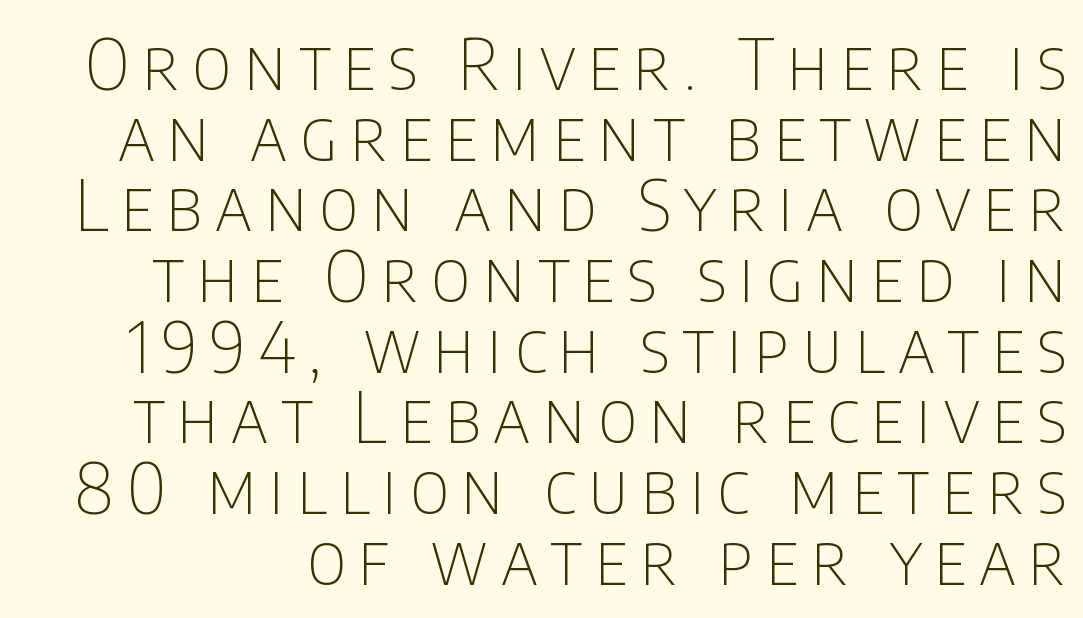
The image shows 70 px thin, condensed sans-serif type, upright; set tight line spacing (1.01x), not underlined; low stroke contrast and a large x-height.
